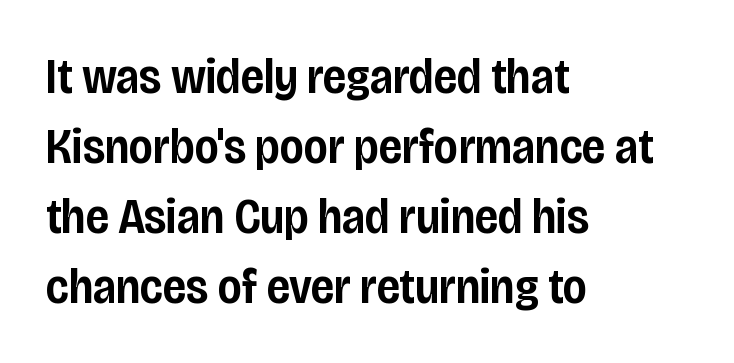
Q: Is the text bold? A: Semi-bold.
Q: Is the text italic (slanted)? A: No, it is upright.
Q: Is the typeface a serif or a sans-serif typeface? A: Sans-serif.
Q: Is the text underlined? A: No.
Q: How is the paragraph aligned? A: Left-aligned.
Q: Is the spacing between letters normal or unusually wide? A: Normal.
Q: Is the spacing between lines tight, normal or loose? A: Normal.
Q: Width (condensed, normal, or wide)? A: Condensed.
Q: Stroke contrast? A: Low.
Q: x-height? A: Large.
Q: Monospaced? A: No.
